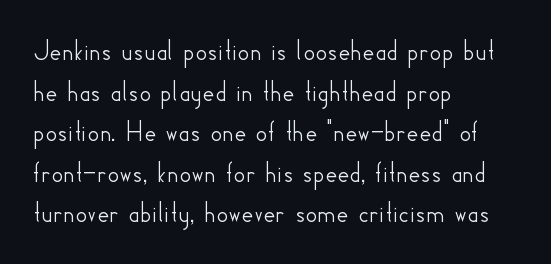
Leading matches the norm, producing a regular column. A clean baseline with only descenders dipping below it. Posture: vertical. Is the letter spacing exaggerated? No — it looks like the ordinary default.
